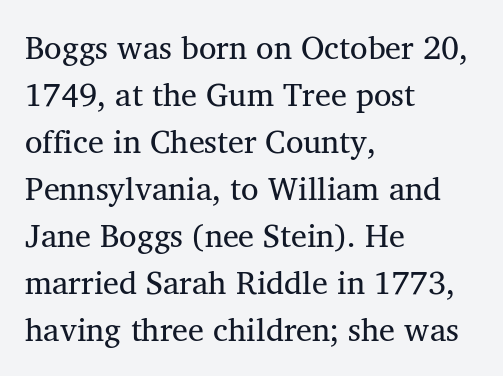
Looks like regular typesetting: each glyph gets only the width it needs. The line-height multiplier appears to be the usual default. The letters sit at their default tracking, neither squeezed nor spread. No word sits above an underline. No extra ink here — the face is not bold. When letters stand straight like this, we call the style roman or upright.
